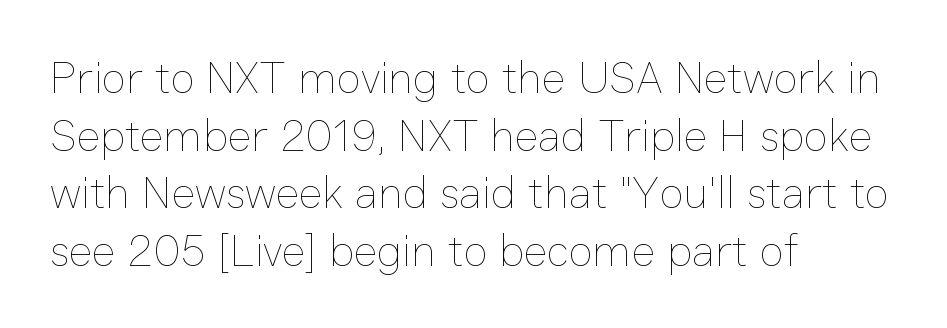
This is not heavy type; no bold has been used. Every stem runs plumb, perpendicular to the baseline. You could not count columns in this text — the font is proportionally spaced. A student would call this left alignment; a typographer would say flush left, rag right. The tracking reads as untouched default to a designer's eye.
